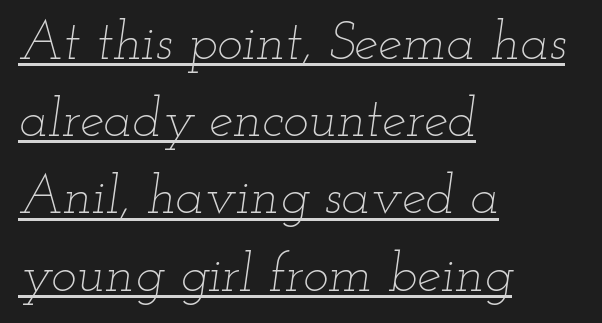
The image shows 54 px thin, wide type, italic (leaning right); set left-aligned, normal line spacing (1.43x), normal letter spacing, underlined; low stroke contrast and a small x-height.
